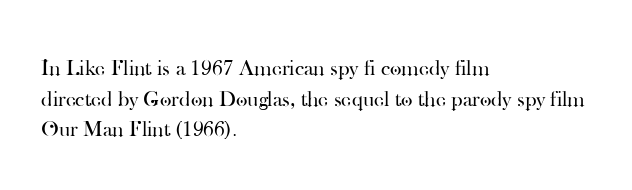
Q: Is the text bold? A: No.
Q: Is the text italic (slanted)? A: No, it is upright.
Q: Is the text underlined? A: No.
Q: How is the paragraph aligned? A: Left-aligned.
Q: Is the spacing between letters normal or unusually wide? A: Normal.
Q: Is the spacing between lines tight, normal or loose? A: Normal.
